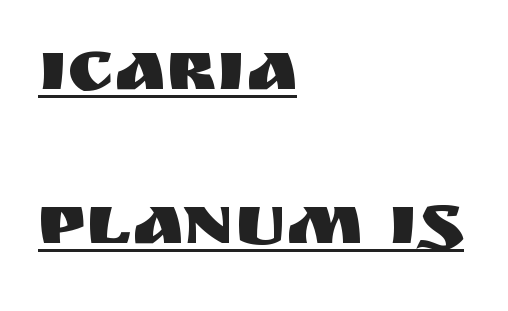
{"serif": "no", "italic": "no", "width": "normal", "stroke_contrast": "medium", "x_height": "large", "monospaced": "no", "underline": "yes", "align": "left", "line_spacing": "loose", "line_spacing_ratio": 2.11, "letter_spacing": "normal", "letter_spacing_em": 0.0, "glyph_px": 73}
